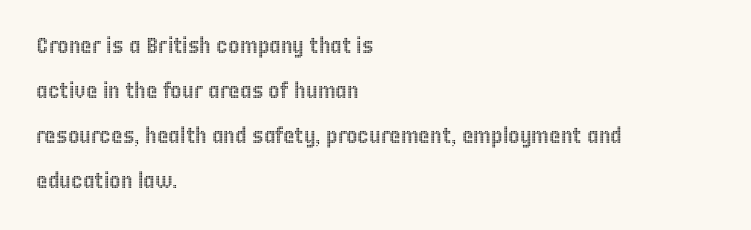
The image shows 22 px text type, upright; set left-aligned, loose line spacing (2.04x), normal letter spacing, not underlined.
